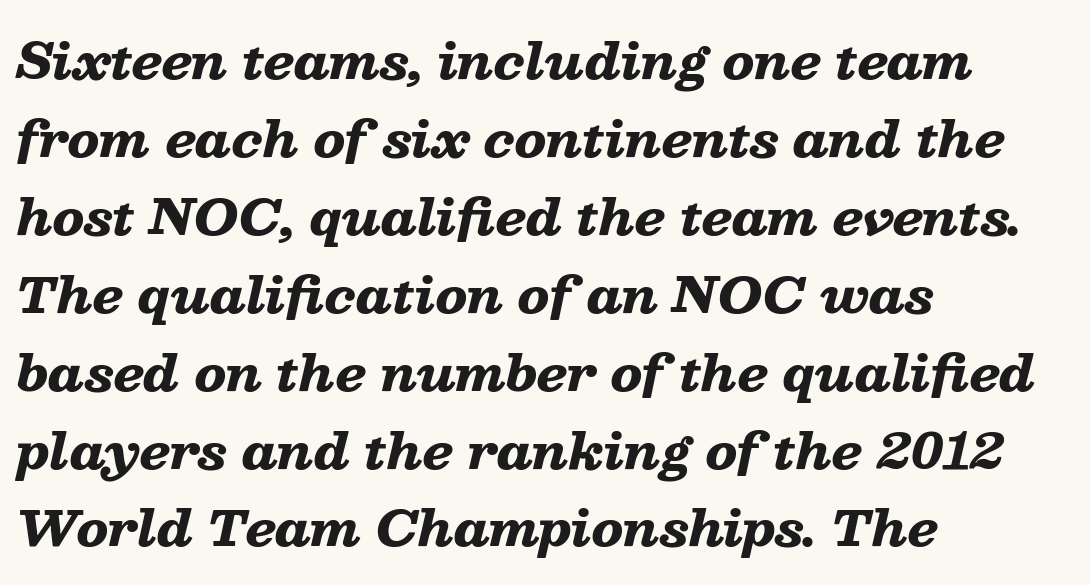
Q: Is the text bold? A: Yes.
Q: Is the text italic (slanted)? A: Yes, it leans right by about 13 degrees.
Q: Is the text underlined? A: No.
Q: How is the paragraph aligned? A: Left-aligned.
Q: Is the spacing between letters normal or unusually wide? A: Normal.
Q: Is the spacing between lines tight, normal or loose? A: Normal.
Q: Width (condensed, normal, or wide)? A: Wide.
Q: Stroke contrast? A: Low.
Q: x-height? A: Medium.
Q: Monospaced? A: No.
